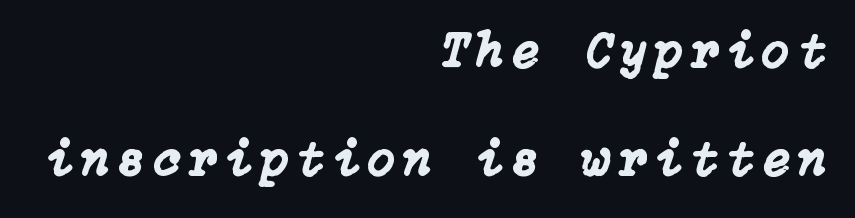
How would I describe the line gaps? Wide and relaxed. Is the block centered? No — it sits flush against the right margin. You can tell it's italic because the verticals aren't actually vertical. Type without underlining.
